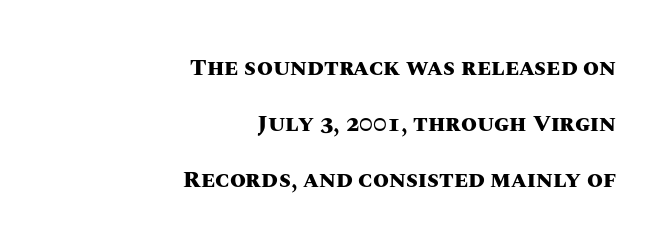
{"italic": "no", "bold": "yes", "underline": "no", "align": "right", "line_spacing": "loose", "line_spacing_ratio": 2.43, "letter_spacing": "normal", "letter_spacing_em": 0.0, "glyph_px": 23}
